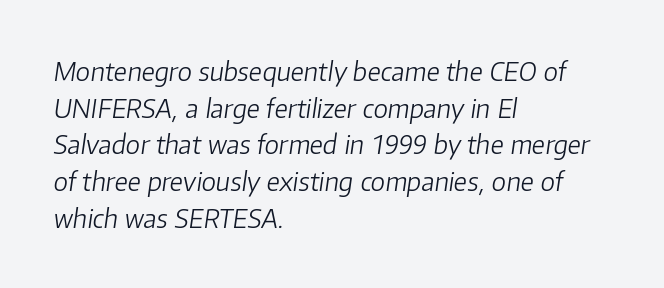
Q: Is the text bold? A: No.
Q: Is the text italic (slanted)? A: Yes, it leans right by about 8 degrees.
Q: Is the text underlined? A: No.
Q: How is the paragraph aligned? A: Left-aligned.
Q: Is the spacing between letters normal or unusually wide? A: Normal.
Q: Is the spacing between lines tight, normal or loose? A: Normal.
